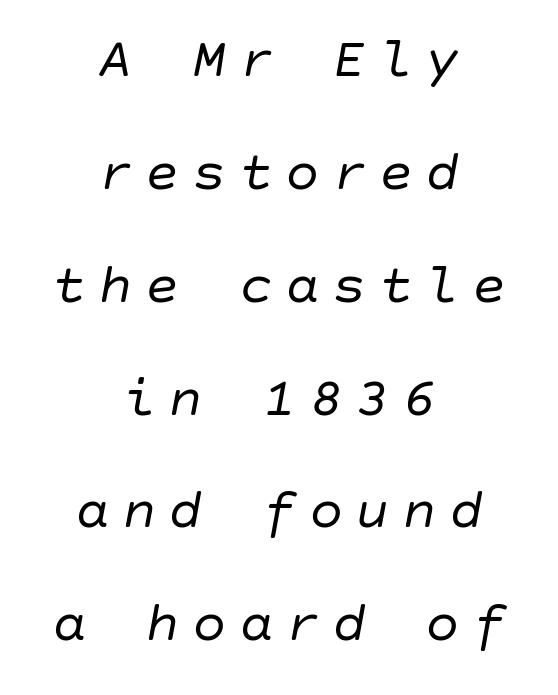
Q: Is the text bold? A: No.
Q: Is the text italic (slanted)? A: Yes, it leans right by about 10 degrees.
Q: Is the text underlined? A: No.
Q: How is the paragraph aligned? A: Centered.
Q: Is the spacing between letters normal or unusually wide? A: Unusually wide.
Q: Is the spacing between lines tight, normal or loose? A: Loose.
Q: Width (condensed, normal, or wide)? A: Normal.
Q: Stroke contrast? A: Low.
Q: x-height? A: Large.
